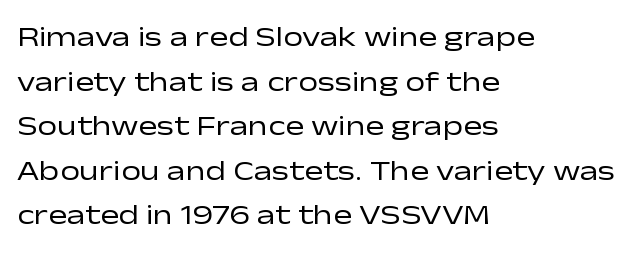
{"serif": "no", "italic": "no", "bold": "no", "weight": "regular", "width": "wide", "stroke_contrast": "low", "x_height": "medium", "monospaced": "no", "underline": "no", "align": "left", "line_spacing": "normal", "line_spacing_ratio": 1.59, "letter_spacing": "normal", "letter_spacing_em": 0.0, "glyph_px": 28}
